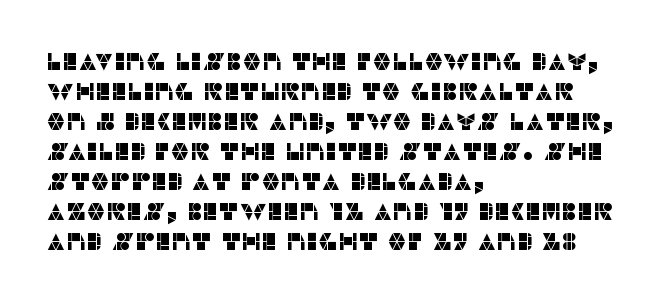
The image shows 24 px text type, upright; set left-aligned, normal line spacing (1.25x), normal letter spacing, not underlined.
